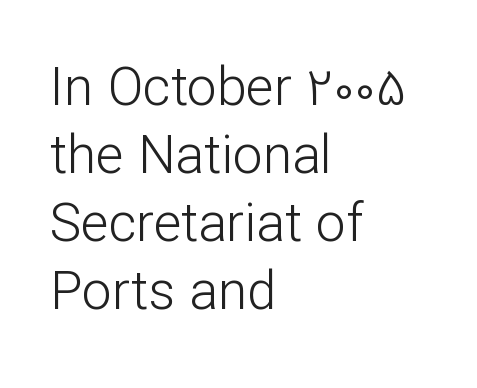
Q: Is the text bold? A: No.
Q: Is the text italic (slanted)? A: No, it is upright.
Q: Is the typeface a serif or a sans-serif typeface? A: Sans-serif.
Q: Is the text underlined? A: No.
Q: How is the paragraph aligned? A: Left-aligned.
Q: Is the spacing between letters normal or unusually wide? A: Normal.
Q: Is the spacing between lines tight, normal or loose? A: Normal.
Q: Width (condensed, normal, or wide)? A: Normal.
Q: Stroke contrast? A: Low.
Q: x-height? A: Medium.
Q: Monospaced? A: No.
